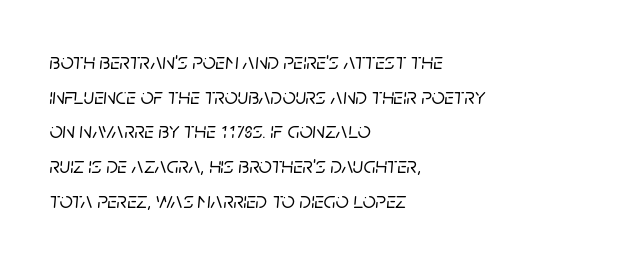
The rag falls on the right side of this text block. The typography opts for an oblique posture over an upright one. This rendering leaves character spacing at its baseline value. Baseline-to-baseline distance is the conventional proportion of letter height.
